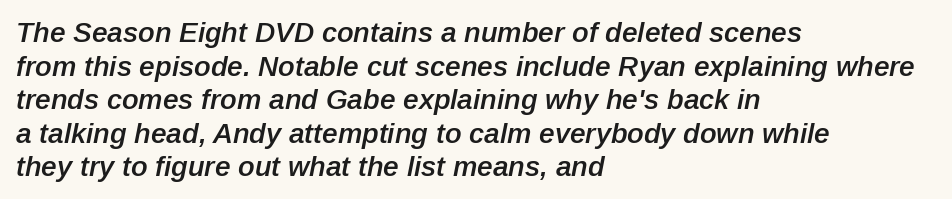
{"italic": "yes", "lean": "right", "slant_degrees": 12, "bold": "semi", "weight": "semibold", "width": "normal", "stroke_contrast": "low", "x_height": "medium", "monospaced": "no", "underline": "no", "align": "left", "line_spacing_ratio": 1.2, "letter_spacing": "normal", "letter_spacing_em": 0.0, "glyph_px": 28}
